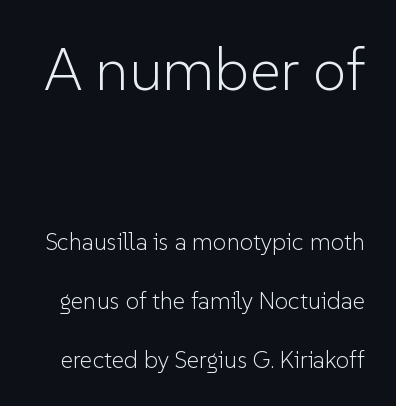
No word sits above an underline. Type style note: lacks serifs. No italicization has been applied; the sample stays upright. One glance says open: line gaps are wider than usual.
